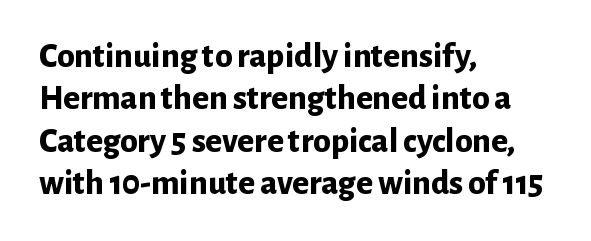
The image shows 35 px bold sans-serif type, upright; set left-aligned, line spacing 1.21x, normal letter spacing, not underlined; low stroke contrast and a medium x-height.
